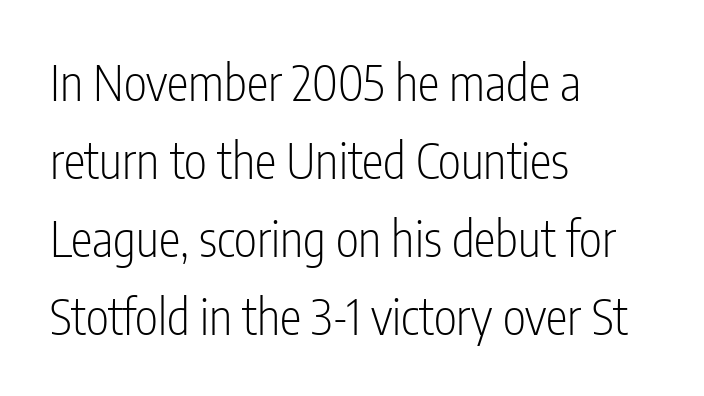
Glyph-to-glyph distance matches everyday printed text. If you drew a line through each stem, it would be perfectly vertical. Bold? No — there's no thickening of the strokes. The passage shown is not underscored anywhere. Nothing sits at the stroke ends, so this counts as sans-serif. The rows are spaced the way most documents space them.
